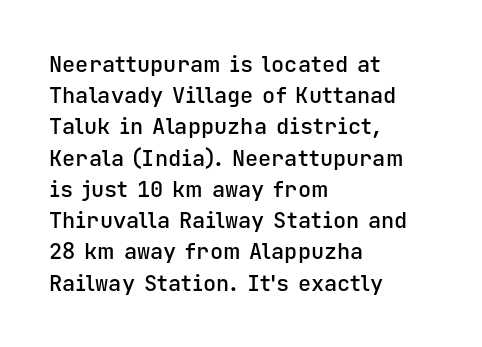
The image shows 22 px text type, upright; set left-aligned, normal line spacing (1.42x), normal letter spacing, not underlined.
